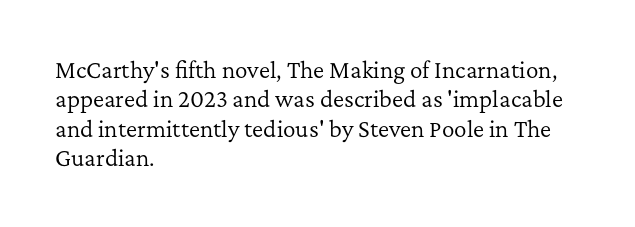
{"italic": "no", "bold": "no", "underline": "no", "align": "left", "line_spacing": "normal", "line_spacing_ratio": 1.4, "letter_spacing": "normal", "letter_spacing_em": 0.0, "glyph_px": 21}
